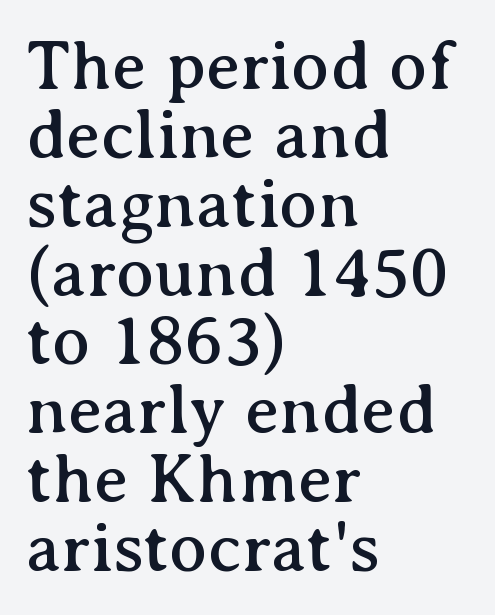
Ascenders rise straight up at ninety degrees. Is this a fixed-width face? No — the glyphs have proportional, varying widths. Nobody touched the tracking dial on this one. Students, observe: this is what under-led, compact text looks like. One-word summary of the alignment: left.
